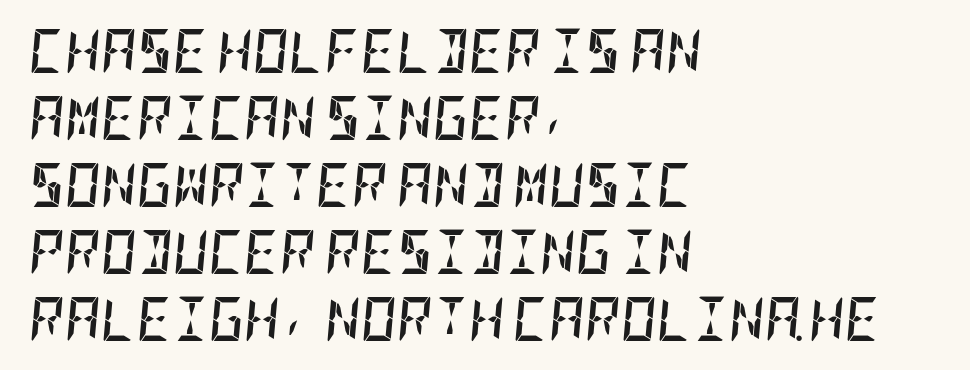
Q: Is the text bold? A: Yes.
Q: Is the text italic (slanted)? A: Yes, it leans right by about 5 degrees.
Q: Is the text underlined? A: No.
Q: How is the paragraph aligned? A: Left-aligned.
Q: Is the spacing between letters normal or unusually wide? A: Normal.
Q: Is the spacing between lines tight, normal or loose? A: Normal.
Q: Width (condensed, normal, or wide)? A: Condensed.
Q: Stroke contrast? A: Low.
Q: x-height? A: Large.
